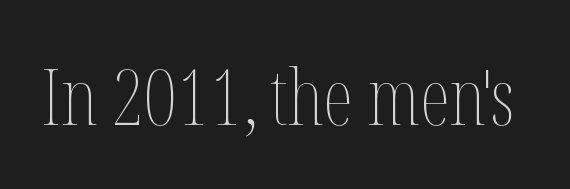
Caption: standard tracking, unaltered. Unmarked baselines from the first word to the last. Unbolded letterforms with no extra heft. The letters stand upright; this is a roman face. This sample has the flowing, uneven cadence of proportional lettering.
